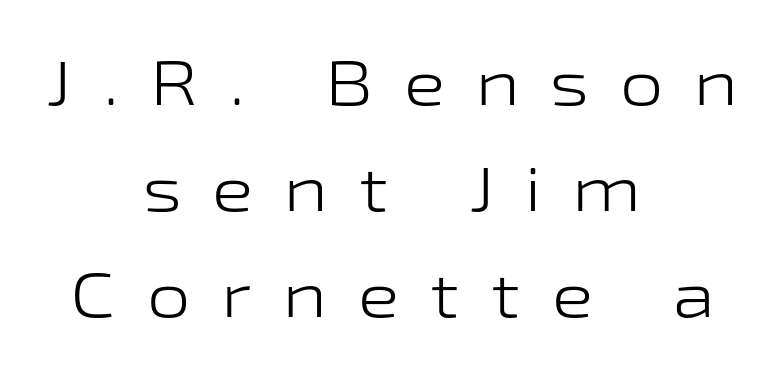
Q: Is the text bold? A: No.
Q: Is the text italic (slanted)? A: No, it is upright.
Q: Is the typeface a serif or a sans-serif typeface? A: Sans-serif.
Q: Is the text underlined? A: No.
Q: How is the paragraph aligned? A: Centered.
Q: Is the spacing between letters normal or unusually wide? A: Unusually wide.
Q: Width (condensed, normal, or wide)? A: Wide.
Q: Stroke contrast? A: Low.
Q: x-height? A: Medium.
Q: Monospaced? A: No.
